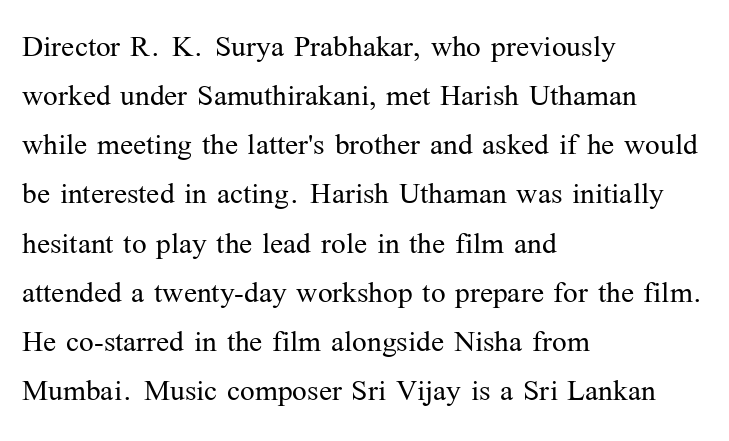
Q: Is the text bold? A: No.
Q: Is the text italic (slanted)? A: No, it is upright.
Q: Is the typeface a serif or a sans-serif typeface? A: Serif.
Q: Is the text underlined? A: No.
Q: How is the paragraph aligned? A: Left-aligned.
Q: Is the spacing between letters normal or unusually wide? A: Normal.
Q: Is the spacing between lines tight, normal or loose? A: Normal.
Q: Width (condensed, normal, or wide)? A: Normal.
Q: Stroke contrast? A: Medium.
Q: x-height? A: Medium.
Q: Monospaced? A: No.
